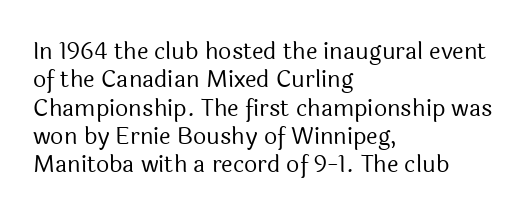
Q: Is the text bold? A: No.
Q: Is the text italic (slanted)? A: No, it is upright.
Q: Is the text underlined? A: No.
Q: How is the paragraph aligned? A: Left-aligned.
Q: Is the spacing between letters normal or unusually wide? A: Normal.
